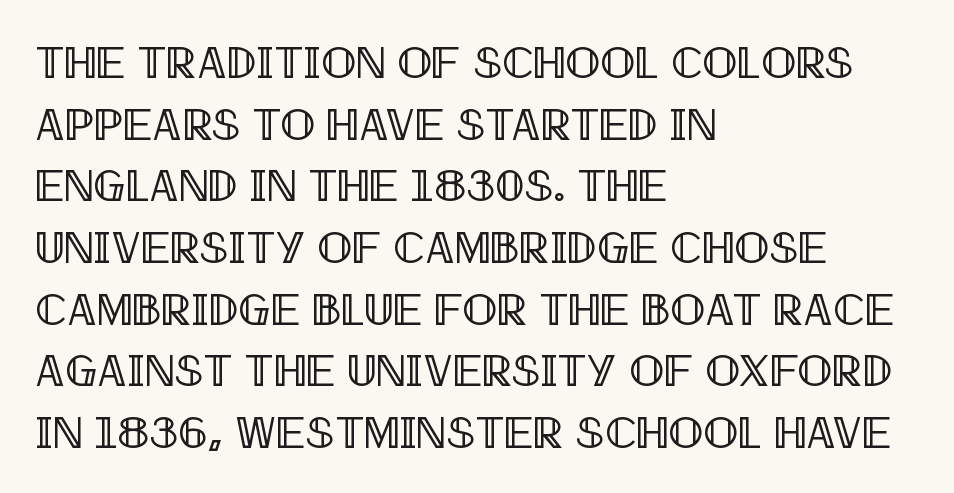
These lines were composed using upright roman letters. The lines are quadded left. The specimen omits any rule beneath the text block's lines. Is this a fixed-width face? No — the glyphs have proportional, varying widths. This sample keeps an unexceptional amount of space between lines. Short note: letters normally spaced.
